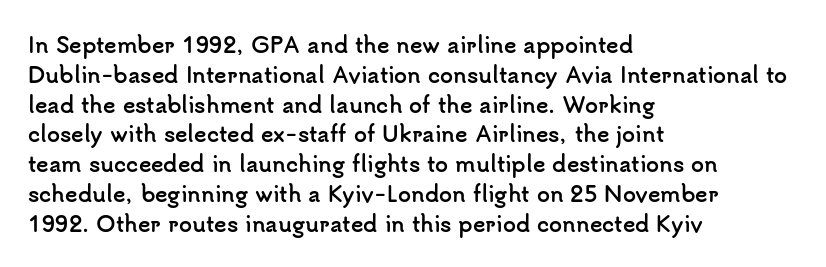
The image shows 21 px bold type, upright; set left-aligned, normal line spacing (1.42x), normal letter spacing, not underlined.
